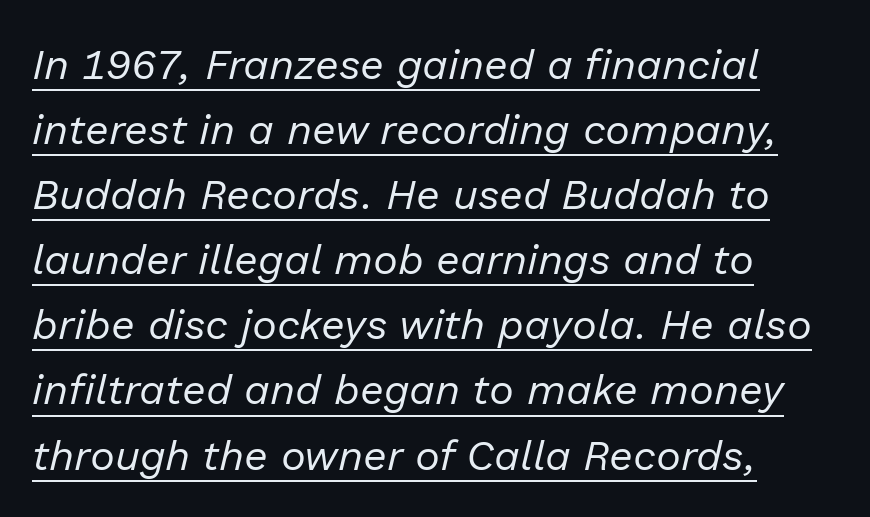
{"italic": "yes", "lean": "right", "slant_degrees": 13, "bold": "no", "weight": "regular", "width": "normal", "stroke_contrast": "low", "x_height": "medium", "monospaced": "no", "underline": "yes", "align": "left", "line_spacing": "normal", "line_spacing_ratio": 1.55, "letter_spacing": "normal", "letter_spacing_em": 0.0, "glyph_px": 42}
